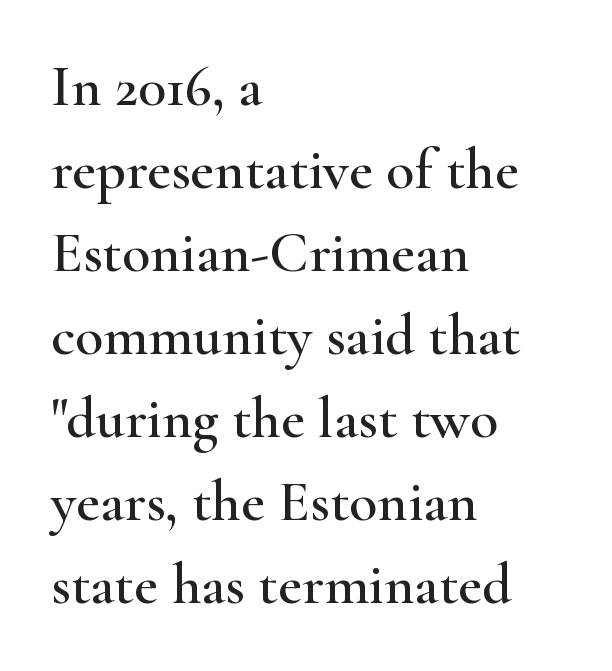
Rows of type keep a routine distance in the vertical direction. One-word summary of the alignment: left. Type style note: has serifs. Think of a printed novel: that variable character pitch is what you see here.
